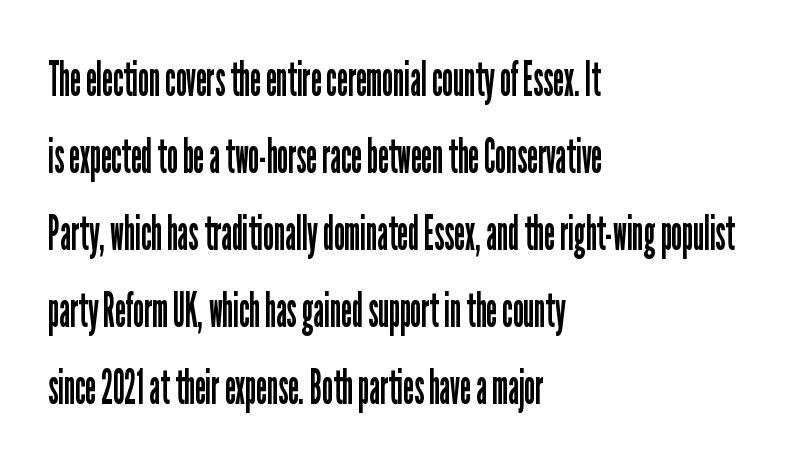
The image shows 49 px regular-weight, condensed sans-serif type, upright; set left-aligned, normal line spacing (1.57x), normal letter spacing, not underlined; low stroke contrast and a medium x-height.
